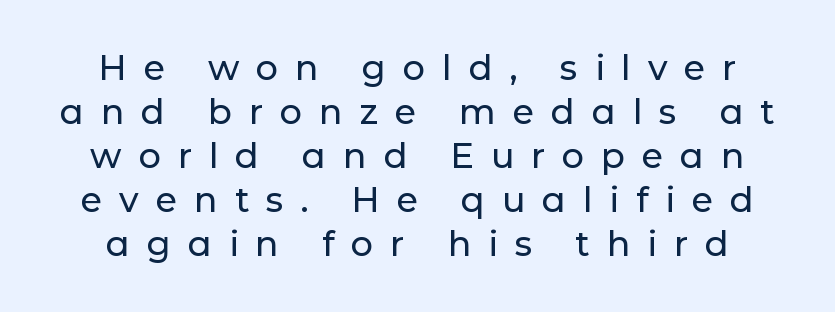
The image shows 35 px sans-serif type, upright; set normal line spacing (1.26x), unusually wide letter spacing (+0.48 em), not underlined; low stroke contrast and a medium x-height.
